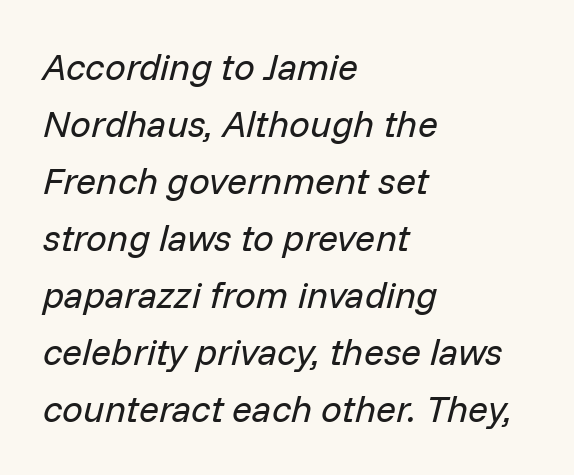
Q: Is the text bold? A: No.
Q: Is the text italic (slanted)? A: Yes, it leans right by about 14 degrees.
Q: Is the text underlined? A: No.
Q: How is the paragraph aligned? A: Left-aligned.
Q: Is the spacing between letters normal or unusually wide? A: Normal.
Q: Is the spacing between lines tight, normal or loose? A: Normal.
Q: Width (condensed, normal, or wide)? A: Normal.
Q: Stroke contrast? A: Low.
Q: x-height? A: Medium.
Q: Monospaced? A: No.
